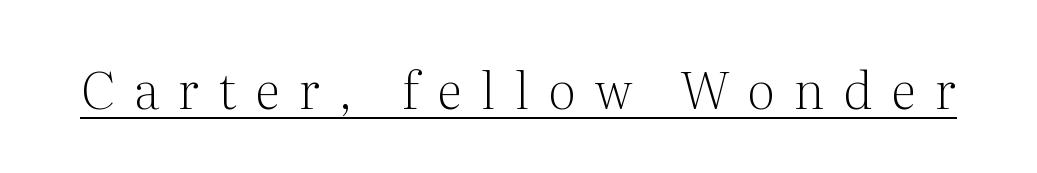
{"serif": "yes", "italic": "no", "bold": "no", "weight": "light", "width": "normal", "stroke_contrast": "medium", "x_height": "medium", "monospaced": "no", "underline": "yes", "letter_spacing": "wide", "letter_spacing_em": 0.38, "glyph_px": 51}
